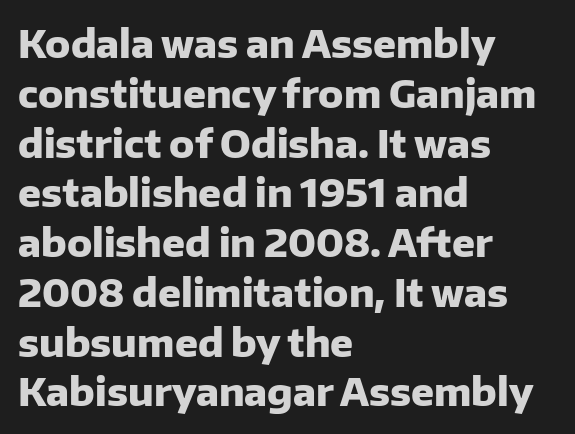
The image shows 38 px heavy sans-serif type, upright; set left-aligned, normal line spacing (1.31x), normal letter spacing, not underlined; low stroke contrast and a medium x-height.
